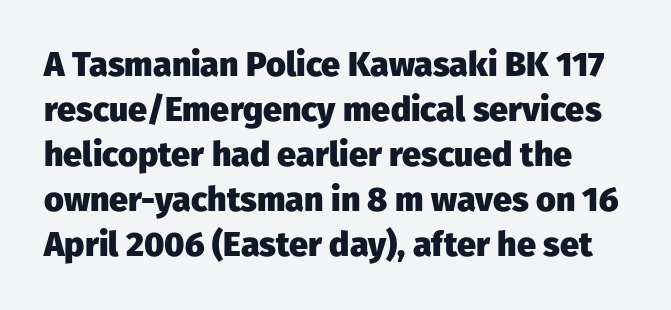
Q: Is the text bold? A: Yes.
Q: Is the text italic (slanted)? A: No, it is upright.
Q: Is the typeface a serif or a sans-serif typeface? A: Sans-serif.
Q: Is the text underlined? A: No.
Q: Is the spacing between letters normal or unusually wide? A: Normal.
Q: Is the spacing between lines tight, normal or loose? A: Normal.
Q: Width (condensed, normal, or wide)? A: Normal.
Q: Stroke contrast? A: Low.
Q: x-height? A: Medium.
Q: Monospaced? A: No.
